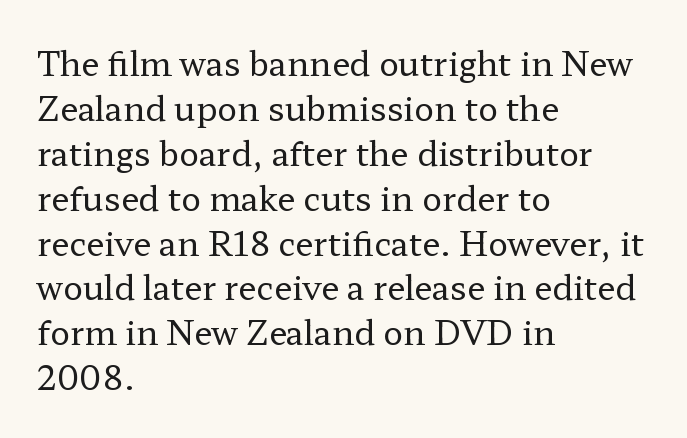
{"serif": "yes", "italic": "no", "bold": "no", "weight": "regular", "width": "wide", "stroke_contrast": "low", "x_height": "medium", "monospaced": "no", "underline": "no", "align": "left", "line_spacing": "normal", "line_spacing_ratio": 1.36, "letter_spacing": "normal", "letter_spacing_em": 0.0, "glyph_px": 33}
